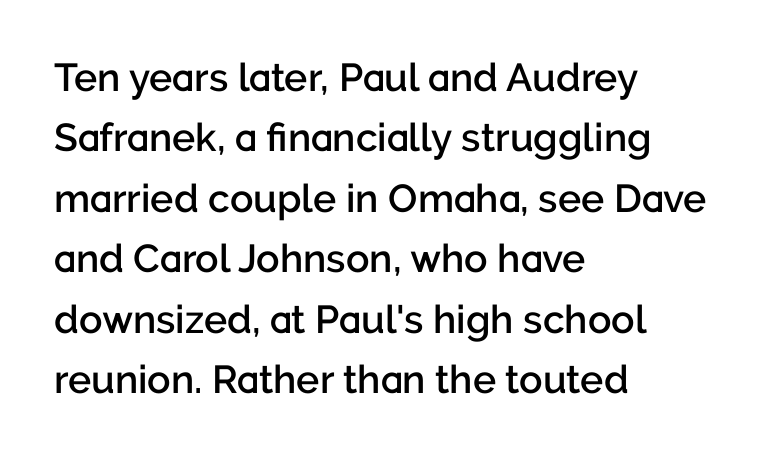
On the weight axis this lands at semibold, roughly 600. Each word holds together tightly as a unit, with standard inter-letter gaps. The text block is weighted toward the left margin, trailing off unevenly rightward. The passage shown is typed in a proportional face where columns would drift. Each new line begins a customary step beneath the previous one. A typesetter would label this face a sans.
